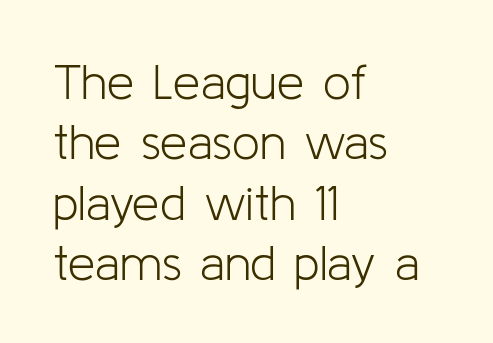
{"serif": "no", "italic": "no", "bold": "no", "weight": "light", "width": "normal", "stroke_contrast": "low", "x_height": "medium", "monospaced": "no", "underline": "no", "align": "left", "line_spacing_ratio": 1.23, "letter_spacing": "normal", "letter_spacing_em": 0.0, "glyph_px": 49}
